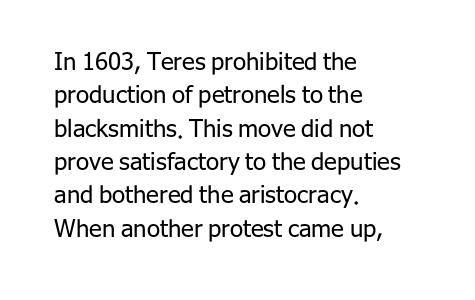
{"italic": "no", "bold": "no", "underline": "no", "align": "left", "line_spacing": "normal", "line_spacing_ratio": 1.39, "letter_spacing": "normal", "letter_spacing_em": 0.0, "glyph_px": 24}
